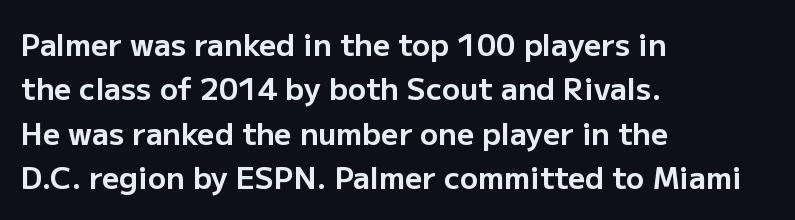
The image shows 30 px bold sans-serif type, upright; set left-aligned, normal line spacing (1.48x), normal letter spacing, not underlined; low stroke contrast and a medium x-height.
